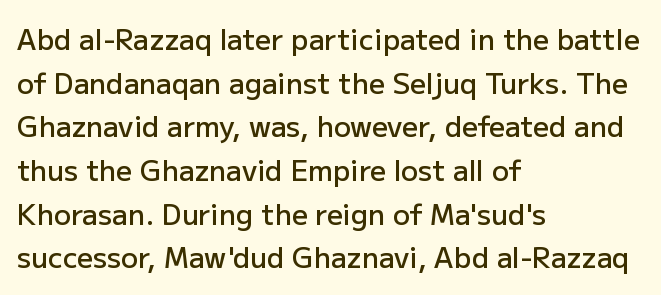
The space directly below the letters is spotless. Each new line begins a customary step beneath the previous one. On the weight axis this lands at semibold, roughly 600. You could not count columns in this text — the font is proportionally spaced.
